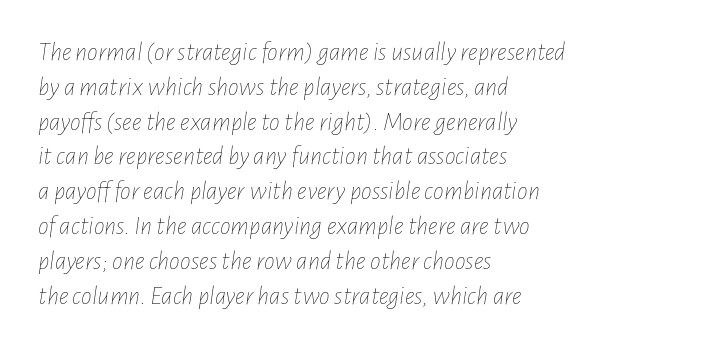
A clean baseline with only descenders dipping below it. This reads as an unemphasized weight, regular at the heaviest. The typesetter chose a ragged-right arrangement here. Is there much room between lines? A standard amount, neither cramped nor airy.
